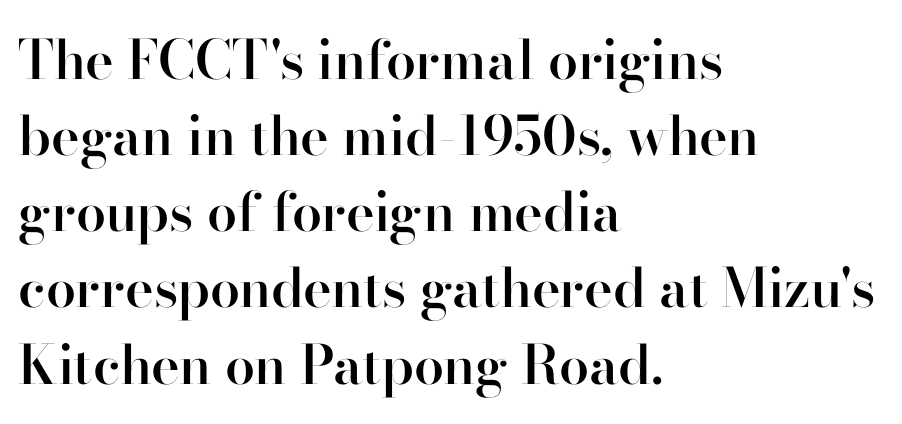
The image shows 54 px semibold serif type, upright; set left-aligned, normal line spacing (1.41x), normal letter spacing, not underlined; high stroke contrast and a small x-height.
